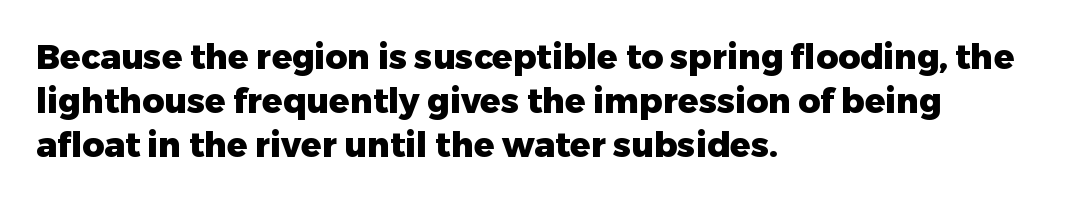
In terms of posture, this sample is upright. Clear beneath every line of the passage. A sans-serif font was chosen for this passage. Every row of glyphs begins at an identical x-position on the left.
